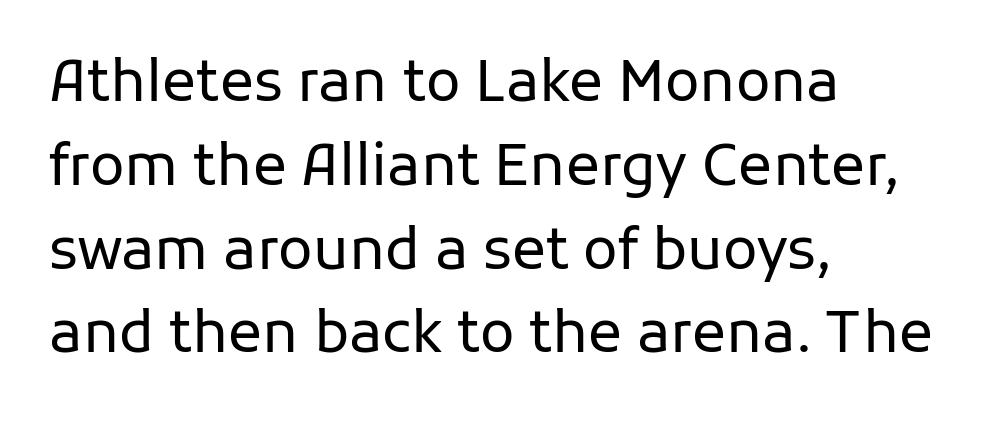
{"serif": "no", "italic": "no", "bold": "no", "weight": "regular", "width": "normal", "stroke_contrast": "low", "x_height": "medium", "monospaced": "no", "underline": "no", "align": "left", "line_spacing": "normal", "line_spacing_ratio": 1.47, "letter_spacing": "normal", "letter_spacing_em": 0.0, "glyph_px": 57}
